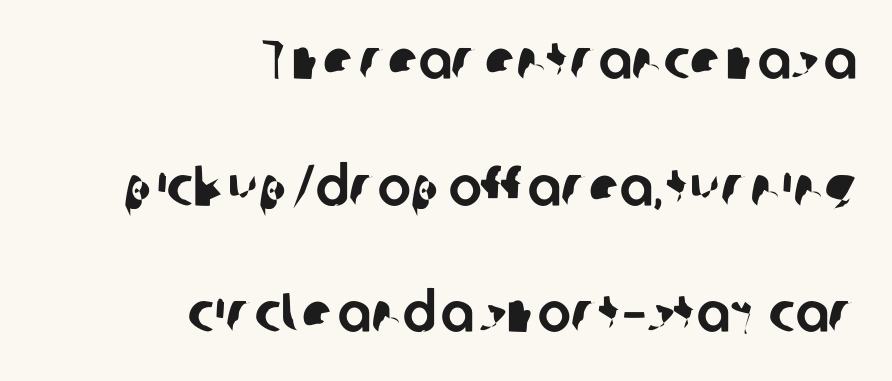
Q: Is the typeface a serif or a sans-serif typeface? A: Sans-serif.
Q: Is the text underlined? A: No.
Q: How is the paragraph aligned? A: Right-aligned.
Q: Is the spacing between letters normal or unusually wide? A: Normal.
Q: Is the spacing between lines tight, normal or loose? A: Loose.
Q: Width (condensed, normal, or wide)? A: Normal.
Q: Stroke contrast? A: Low.
Q: x-height? A: Medium.
Q: Monospaced? A: No.
